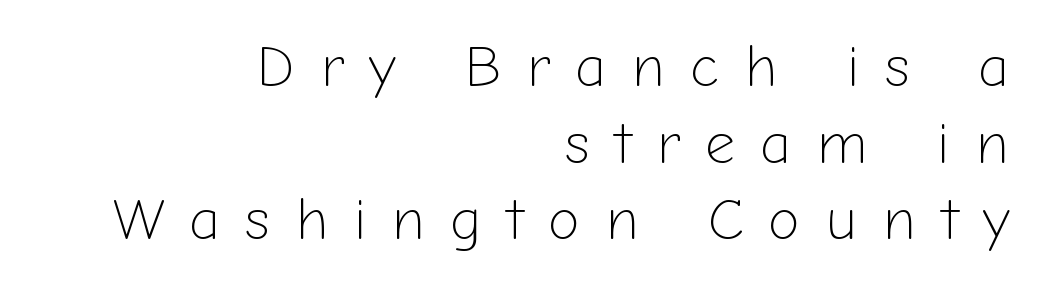
The image shows 59 px light sans-serif type, upright; set right-aligned, normal line spacing (1.3x), unusually wide letter spacing (+0.42 em), not underlined; low stroke contrast and a medium x-height.
